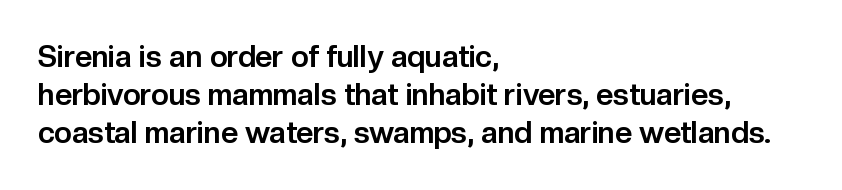
{"serif": "no", "italic": "no", "bold": "yes", "weight": "bold", "width": "normal", "stroke_contrast": "low", "x_height": "medium", "monospaced": "no", "underline": "no", "align": "left", "line_spacing": "normal", "line_spacing_ratio": 1.27, "letter_spacing": "normal", "letter_spacing_em": 0.0, "glyph_px": 30}
